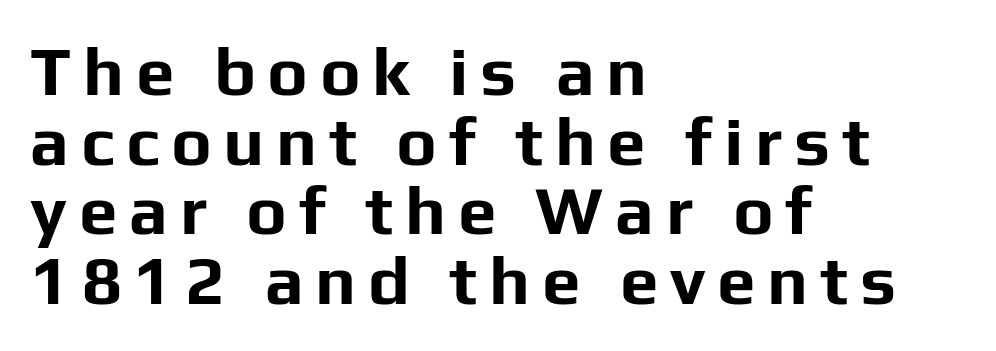
The face used here has the dense, thick strokes of a bold. Leading is clearly below the norm, producing a dense column. Character widths vary here, with narrow letters taking less room than wide ones. Nothing sits at the stroke ends, so this counts as sans-serif. Casual observation: everything's shoved over to the left. Rendered with straight, roman letterforms.
